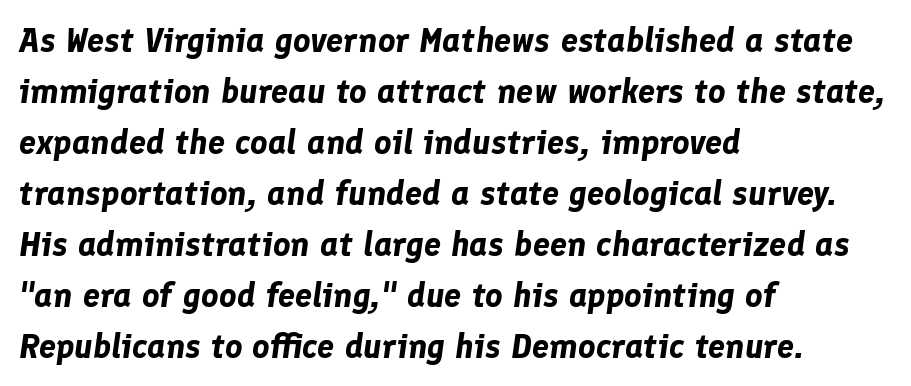
The image shows 34 px bold type, italic (leaning right); set left-aligned, normal line spacing (1.5x), normal letter spacing, not underlined; low stroke contrast and a medium x-height.
